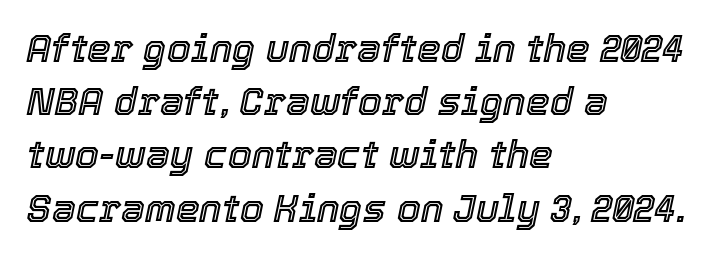
Vertical spacing — default. Is the type slanted? Yes — the strokes lean at a clear angle. Do the characters align in a grid? No, the font is proportional. A student would call this left alignment; a typographer would say flush left, rag right. Decoration check: the copy has no underline. Nobody touched the tracking dial on this one.
